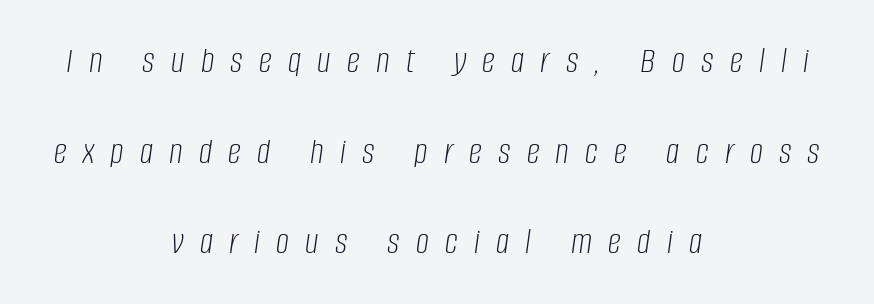
Q: Is the text bold? A: No.
Q: Is the text italic (slanted)? A: Yes, it leans right by about 8 degrees.
Q: Is the text underlined? A: No.
Q: How is the paragraph aligned? A: Centered.
Q: Is the spacing between letters normal or unusually wide? A: Unusually wide.
Q: Is the spacing between lines tight, normal or loose? A: Loose.
Q: Width (condensed, normal, or wide)? A: Condensed.
Q: Stroke contrast? A: Low.
Q: x-height? A: Large.
Q: Monospaced? A: No.
